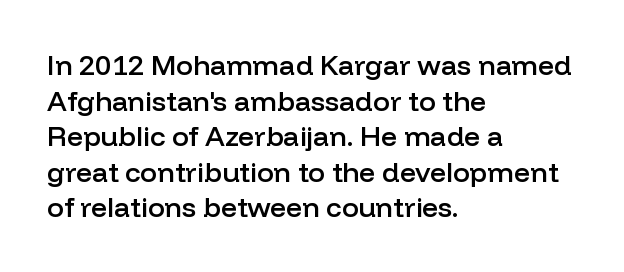
The image shows 28 px semibold sans-serif type, upright; set left-aligned, normal line spacing (1.27x), normal letter spacing, not underlined; low stroke contrast and a medium x-height.
